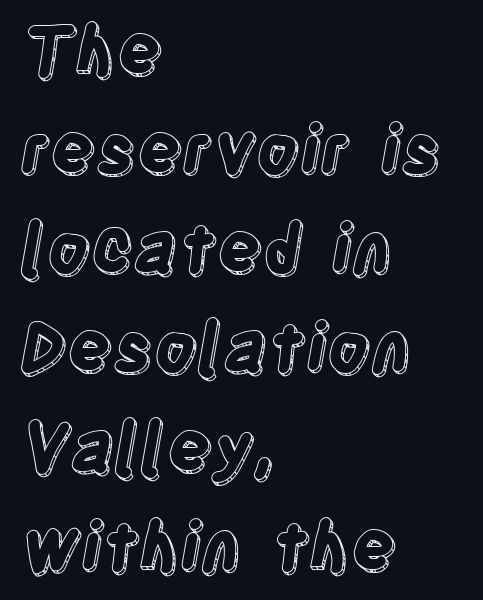
Q: Is the text italic (slanted)? A: Yes.
Q: Is the text underlined? A: No.
Q: How is the paragraph aligned? A: Left-aligned.
Q: Is the spacing between letters normal or unusually wide? A: Normal.
Q: Is the spacing between lines tight, normal or loose? A: Normal.
Q: Width (condensed, normal, or wide)? A: Condensed.
Q: x-height? A: Large.
Q: Monospaced? A: No.
